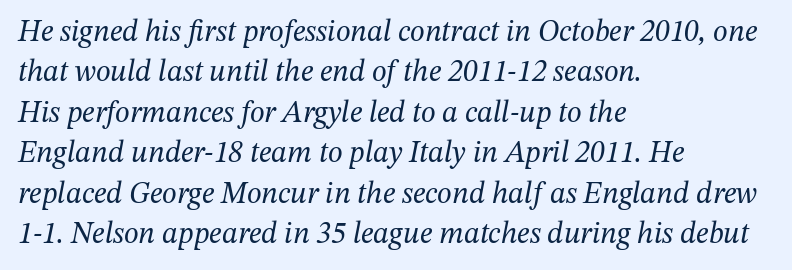
The image shows 30 px regular-weight serif type, italic (leaning right); set left-aligned, normal line spacing (1.35x), normal letter spacing, not underlined; medium stroke contrast and a medium x-height.
